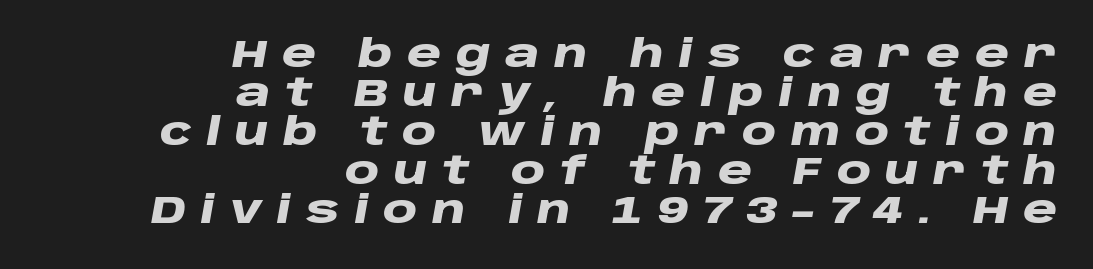
Q: Is the text bold? A: Yes.
Q: Is the text italic (slanted)? A: Yes, it leans right by about 10 degrees.
Q: Is the text underlined? A: No.
Q: How is the paragraph aligned? A: Right-aligned.
Q: Is the spacing between letters normal or unusually wide? A: Unusually wide.
Q: Is the spacing between lines tight, normal or loose? A: Tight.
Q: Width (condensed, normal, or wide)? A: Wide.
Q: Stroke contrast? A: Low.
Q: x-height? A: Large.
Q: Monospaced? A: No.
